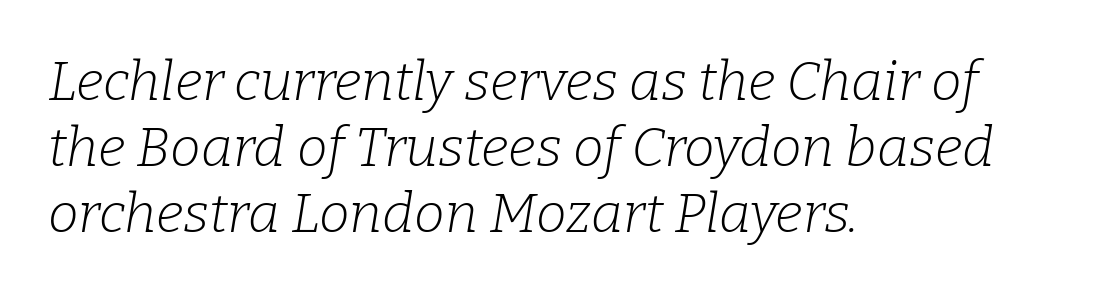
Observe the serifs anchoring each vertical stroke in this sample. The baseline area is clear. This is oblique type, the kind used for emphasis or titles. Stroke thickness stays within the range of a standard reading face or lighter.
